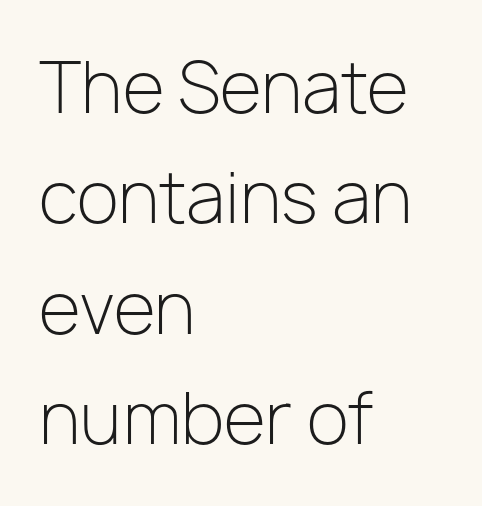
{"serif": "no", "italic": "no", "bold": "no", "weight": "light", "width": "normal", "stroke_contrast": "low", "x_height": "medium", "monospaced": "no", "underline": "no", "align": "left", "line_spacing": "normal", "line_spacing_ratio": 1.6, "letter_spacing": "normal", "letter_spacing_em": 0.0, "glyph_px": 69}
